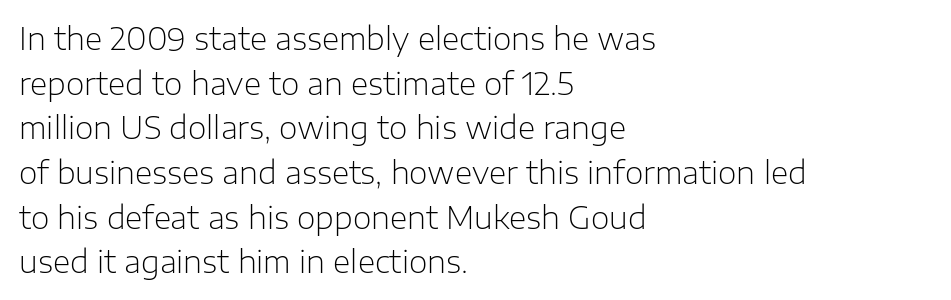
The image shows 30 px light sans-serif type, upright; set left-aligned, normal line spacing (1.49x), normal letter spacing, not underlined; low stroke contrast and a medium x-height.
